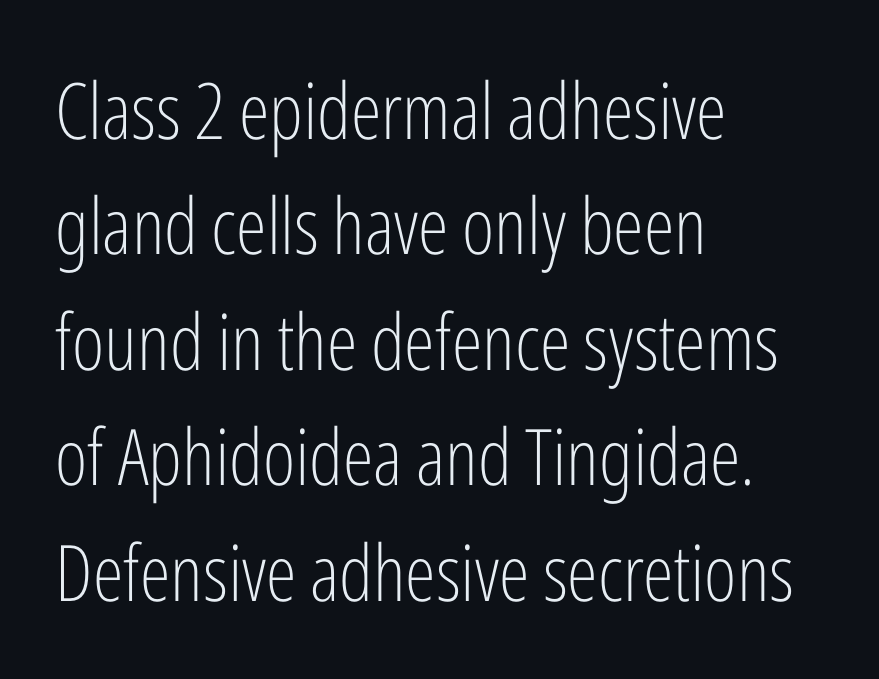
A typesetter would call this proportional, since set widths differ per character. Descenders hang freely into open space. Unlike a traditional serif, this face leaves its strokes unadorned. Rendered with straight, roman letterforms. The compositor pushed each line to the left boundary.
